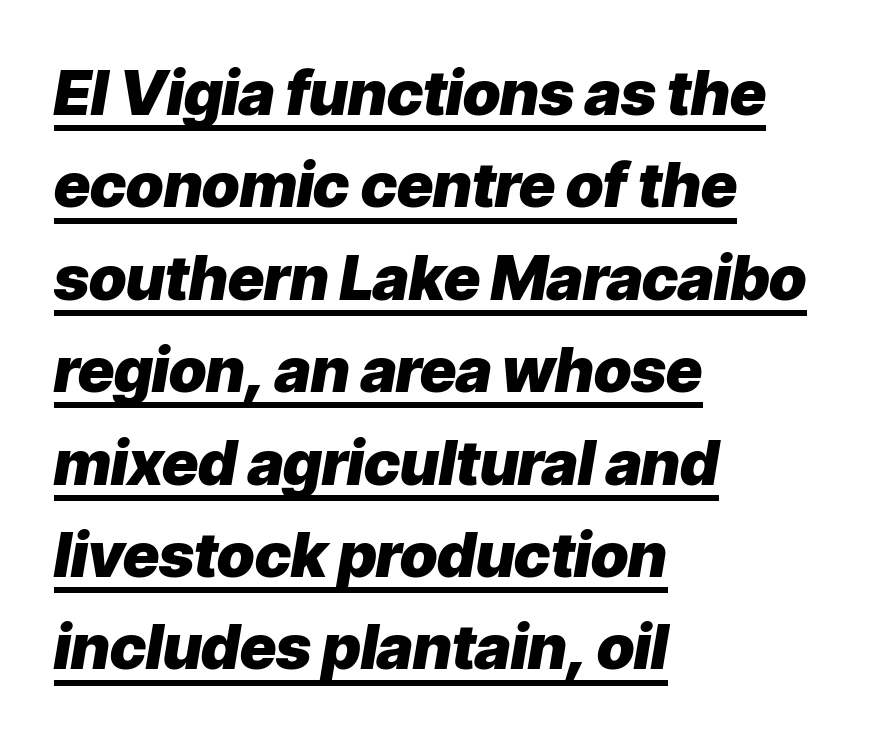
Q: Is the text bold? A: Yes.
Q: Is the text italic (slanted)? A: Yes, it leans right by about 9 degrees.
Q: Is the text underlined? A: Yes.
Q: How is the paragraph aligned? A: Left-aligned.
Q: Is the spacing between letters normal or unusually wide? A: Normal.
Q: Is the spacing between lines tight, normal or loose? A: Normal.
Q: Width (condensed, normal, or wide)? A: Normal.
Q: Stroke contrast? A: Low.
Q: x-height? A: Medium.
Q: Monospaced? A: No.
